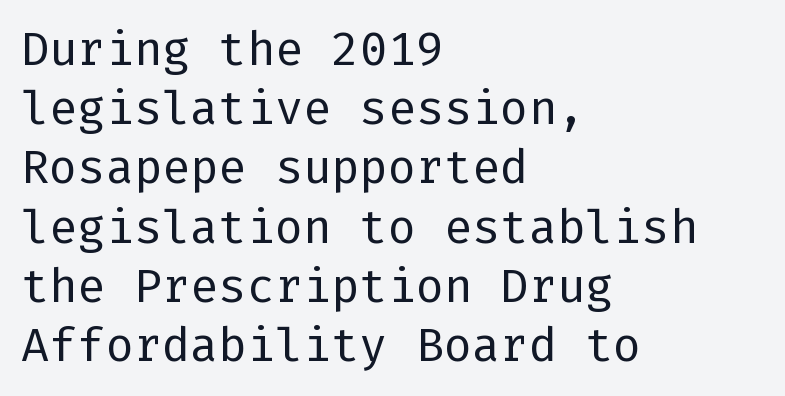
The designer went with a sans here, leaving each stem footless. In terms of posture, this sample is upright. On a weight scale, this lands at 450 or below. Is the block centered? No — it sits flush against the left margin.
